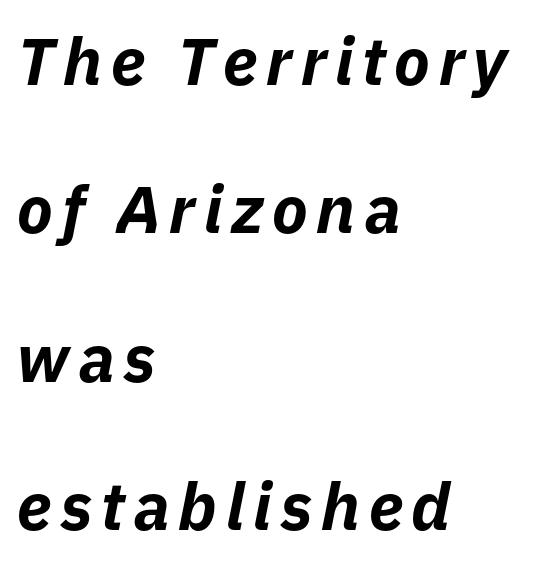
Varying glyph widths throughout — classic text-font behaviour. Notice the wide empty band between every row — that's loose leading. The letters are bold, with thick, heavy strokes. Descender tails drop into unmarked territory. The paragraph shown leans on its left margin. A typesetter would mark this as italic.
